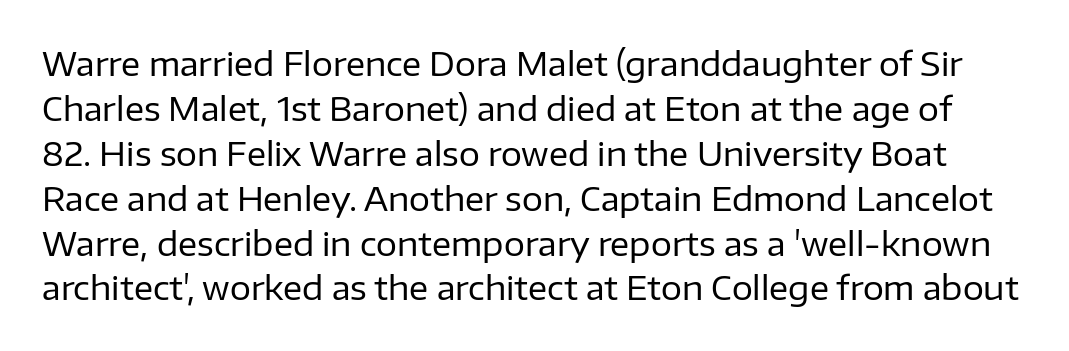
The image shows 33 px regular-weight sans-serif type, upright; set normal line spacing (1.36x), normal letter spacing, not underlined; low stroke contrast and a medium x-height.
